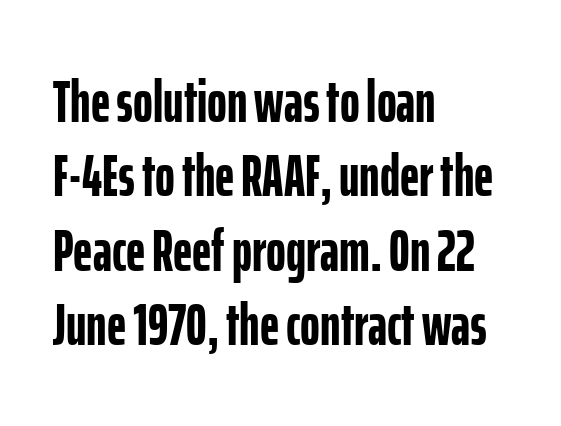
Q: Is the text bold? A: Yes.
Q: Is the text italic (slanted)? A: No, it is upright.
Q: Is the typeface a serif or a sans-serif typeface? A: Sans-serif.
Q: Is the text underlined? A: No.
Q: How is the paragraph aligned? A: Left-aligned.
Q: Is the spacing between letters normal or unusually wide? A: Normal.
Q: Width (condensed, normal, or wide)? A: Condensed.
Q: Stroke contrast? A: Low.
Q: x-height? A: Medium.
Q: Monospaced? A: No.
